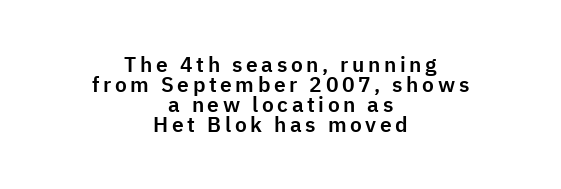
{"italic": "no", "underline": "no", "align": "center", "line_spacing": "tight", "line_spacing_ratio": 0.96, "glyph_px": 21}
